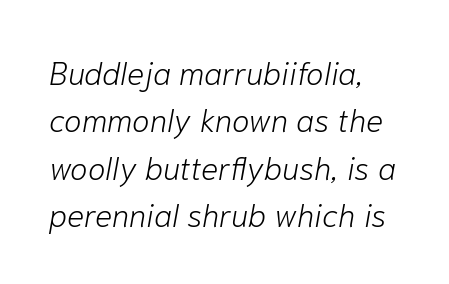
Rendered with sloped, italic letterforms. The typeface has the unassuming heft of standard copy or less. The block of text has a typical density, with ordinary space between rows. The passage shown has conventional tracking throughout. Note the varied advance widths — an 'i' is clearly narrower than an 'm'. If you drew a ruler down the left edge, every line would touch it.
